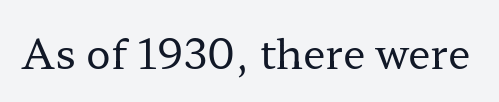
The image shows 41 px regular-weight, wide serif type, upright; set normal letter spacing, not underlined; low stroke contrast and a medium x-height.
